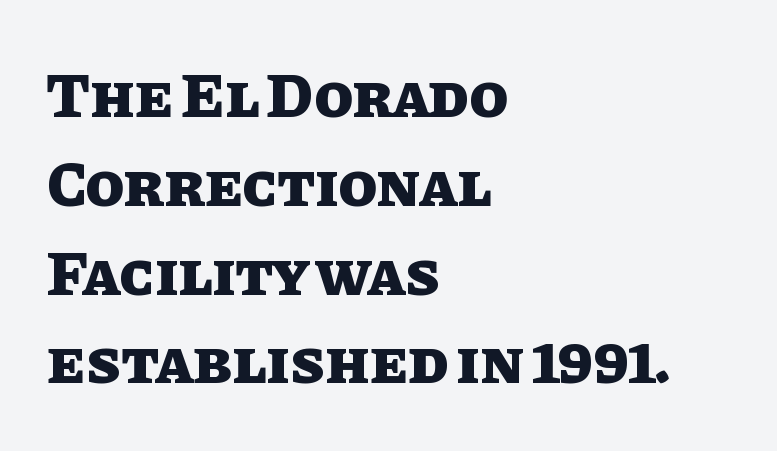
A bare baseline throughout the passage. The paragraph shown leans on its left margin. The font's upright variant was chosen for this text. Each letter keeps its own natural width here, so spacing adapts to shape. Notice how thick the strokes are: this is what a full bold looks like.
